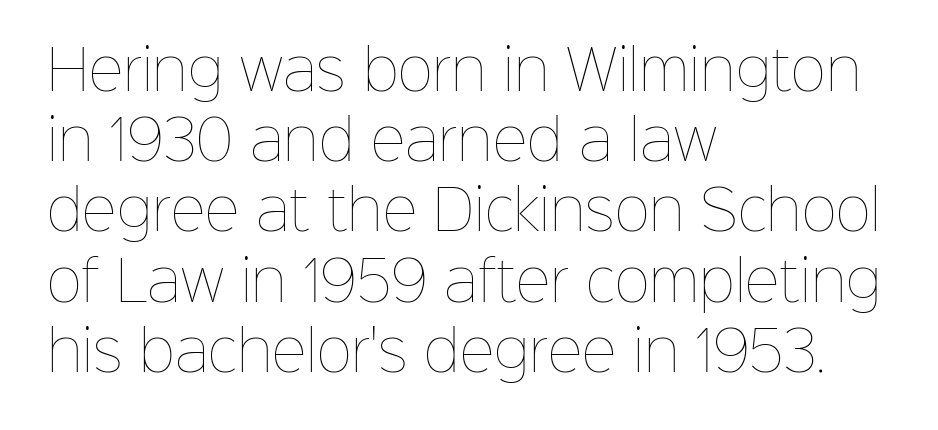
Line starts are locked; line ends wander. Honestly, the letter spacing is just normal — you wouldn't notice it. Normally led — the rows are evenly, conventionally spaced. Stems and bowls with no extra thickness — not bold. The letters advance in unequal steps, a hallmark of proportional type.
